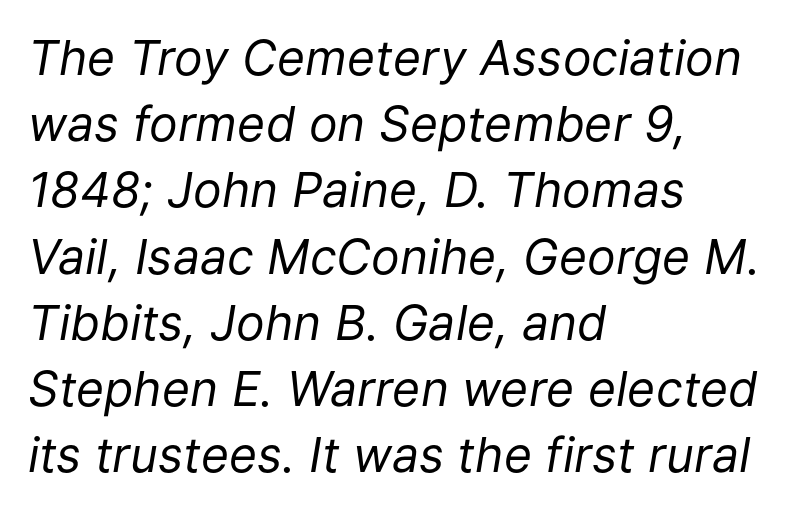
{"italic": "yes", "lean": "right", "slant_degrees": 9, "bold": "no", "weight": "regular", "width": "normal", "stroke_contrast": "low", "x_height": "medium", "monospaced": "no", "underline": "no", "align": "left", "line_spacing": "normal", "line_spacing_ratio": 1.38, "letter_spacing": "normal", "letter_spacing_em": 0.0, "glyph_px": 48}
